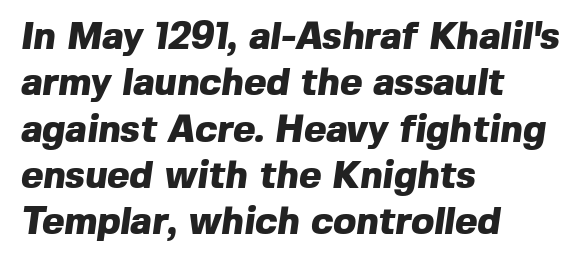
{"serif": "no", "bold": "yes", "weight": "heavy", "width": "normal", "x_height": "medium", "monospaced": "no", "underline": "no", "align": "left", "line_spacing_ratio": 1.22, "letter_spacing": "normal", "letter_spacing_em": 0.0, "glyph_px": 38}
